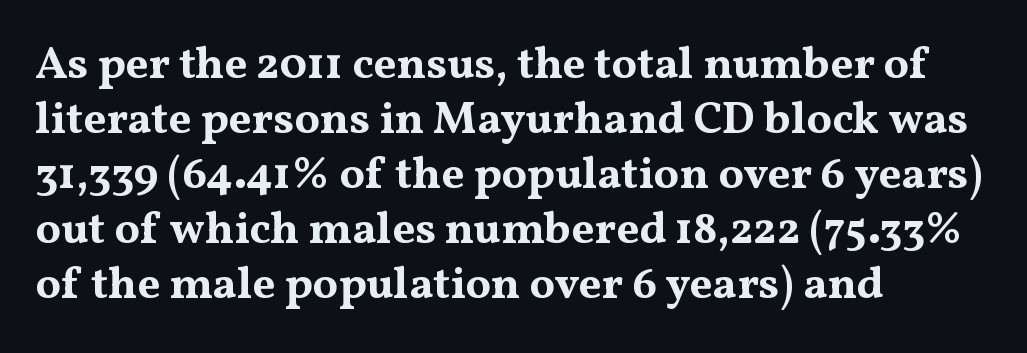
The image shows 45 px bold, wide serif type, upright; set left-aligned, line spacing 1.22x, normal letter spacing, not underlined; medium stroke contrast and a medium x-height.
